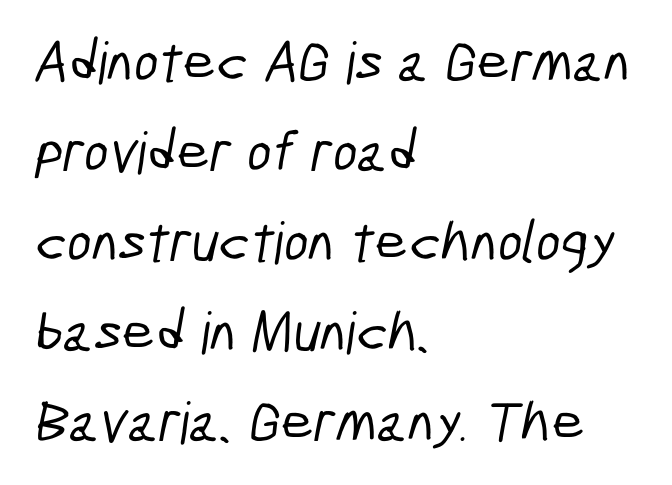
The image shows 58 px condensed sans-serif type; set left-aligned, normal line spacing (1.55x), normal letter spacing, not underlined; low stroke contrast and a medium x-height.
